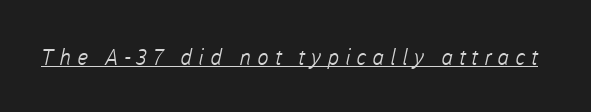
Q: Is the text bold? A: No.
Q: Is the text underlined? A: Yes.
Q: Is the spacing between letters normal or unusually wide? A: Unusually wide.
